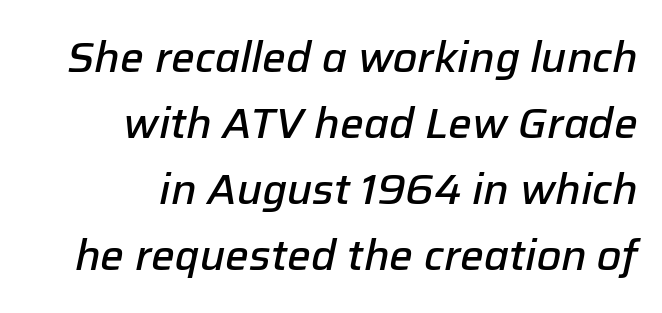
{"italic": "yes", "lean": "right", "slant_degrees": 12, "bold": "semi", "weight": "semibold", "width": "normal", "stroke_contrast": "low", "x_height": "medium", "monospaced": "no", "underline": "no", "align": "right", "line_spacing": "normal", "line_spacing_ratio": 1.57, "letter_spacing": "normal", "letter_spacing_em": 0.0, "glyph_px": 42}
